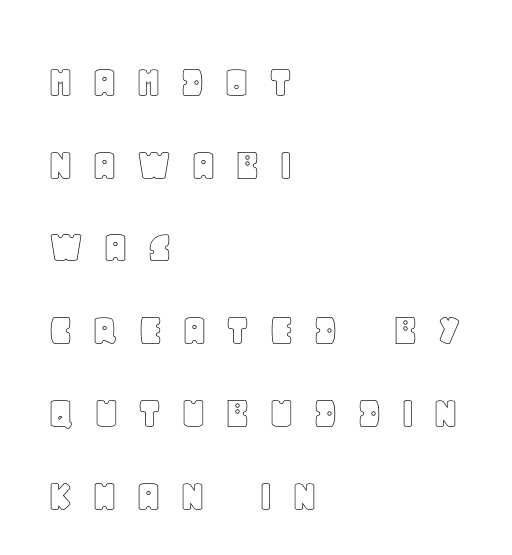
Q: Is the text italic (slanted)? A: No, it is upright.
Q: Is the text underlined? A: No.
Q: How is the paragraph aligned? A: Left-aligned.
Q: Is the spacing between letters normal or unusually wide? A: Unusually wide.
Q: Width (condensed, normal, or wide)? A: Normal.
Q: x-height? A: Large.
Q: Monospaced? A: No.
